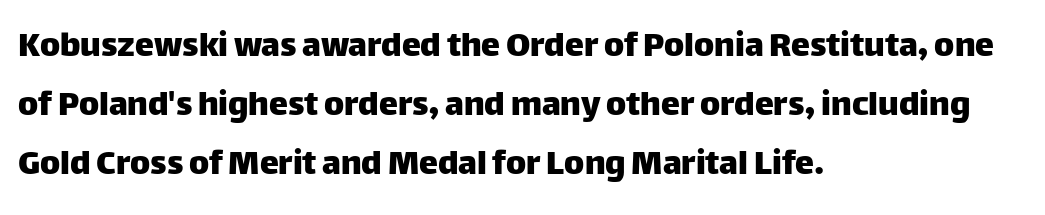
Q: Is the text italic (slanted)? A: No, it is upright.
Q: Is the typeface a serif or a sans-serif typeface? A: Sans-serif.
Q: Is the text underlined? A: No.
Q: How is the paragraph aligned? A: Left-aligned.
Q: Is the spacing between letters normal or unusually wide? A: Normal.
Q: Is the spacing between lines tight, normal or loose? A: Normal.
Q: Width (condensed, normal, or wide)? A: Normal.
Q: Stroke contrast? A: Low.
Q: x-height? A: Large.
Q: Monospaced? A: No.
